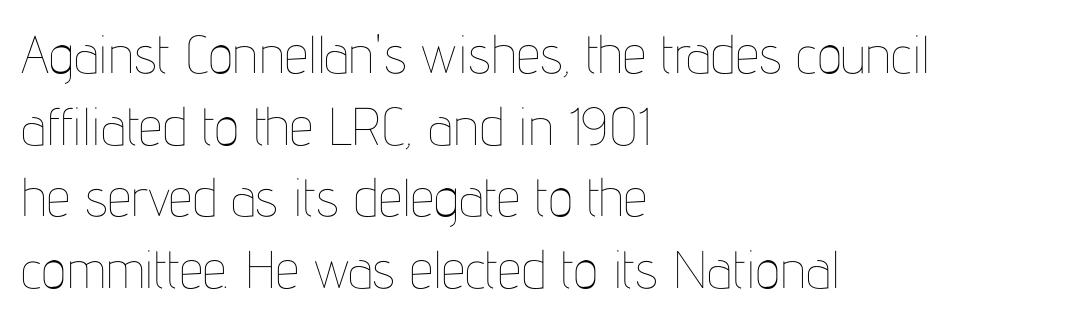
Q: Is the text bold? A: No.
Q: Is the text italic (slanted)? A: No, it is upright.
Q: Is the text underlined? A: No.
Q: How is the paragraph aligned? A: Left-aligned.
Q: Is the spacing between letters normal or unusually wide? A: Normal.
Q: Is the spacing between lines tight, normal or loose? A: Normal.
Q: Width (condensed, normal, or wide)? A: Condensed.
Q: Stroke contrast? A: Low.
Q: x-height? A: Medium.
Q: Monospaced? A: No.
